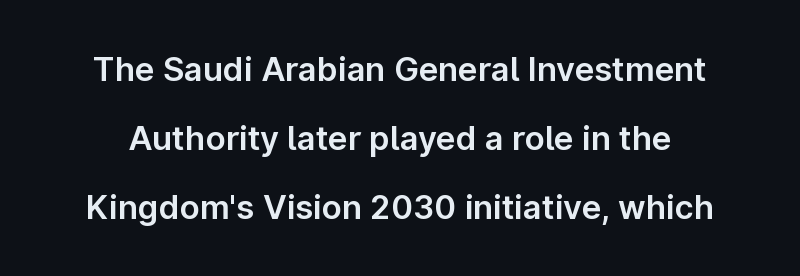
Grotesque or geometric, the face here clearly has no serifs. Short note: letters normally spaced. Character widths vary here, with narrow letters taking less room than wide ones. Type without underlining. Each new line begins a long way beneath the previous one.
